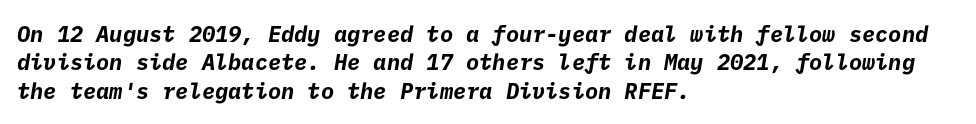
Q: Is the text bold? A: Yes.
Q: Is the text underlined? A: No.
Q: How is the paragraph aligned? A: Left-aligned.
Q: Is the spacing between letters normal or unusually wide? A: Normal.
Q: Is the spacing between lines tight, normal or loose? A: Normal.
